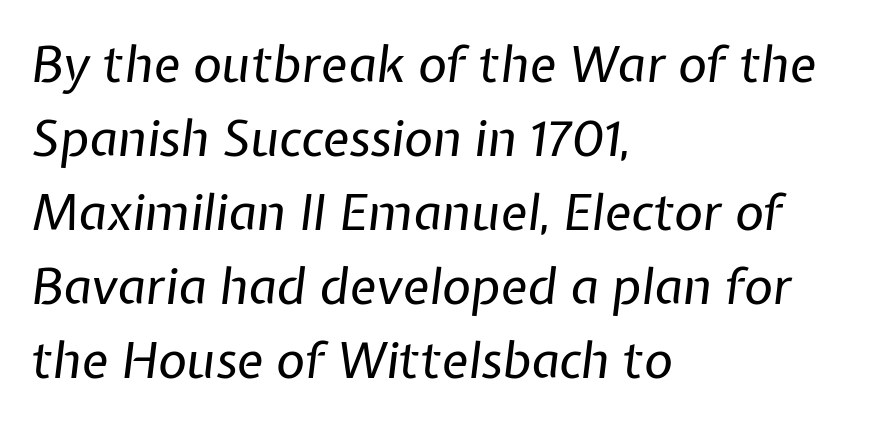
The image shows 50 px regular-weight type, italic (leaning right); set left-aligned, normal line spacing (1.48x), normal letter spacing, not underlined; low stroke contrast and a medium x-height.
